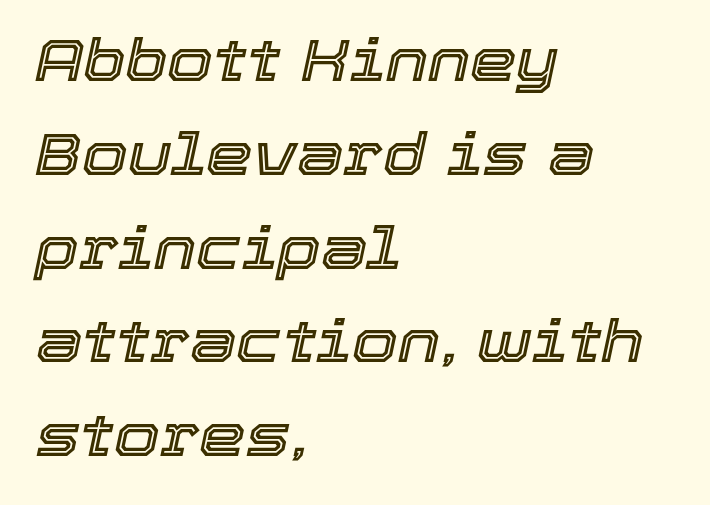
Q: Is the text italic (slanted)? A: Yes, it leans right by about 12 degrees.
Q: Is the text underlined? A: No.
Q: How is the paragraph aligned? A: Left-aligned.
Q: Is the spacing between letters normal or unusually wide? A: Normal.
Q: Is the spacing between lines tight, normal or loose? A: Normal.
Q: Width (condensed, normal, or wide)? A: Normal.
Q: x-height? A: Medium.
Q: Monospaced? A: No.
